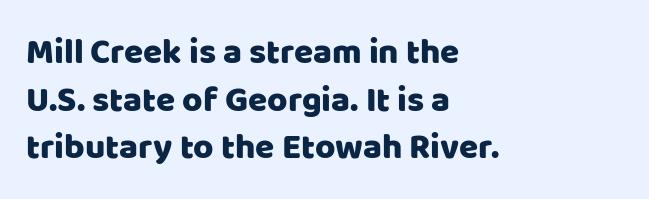
The image shows 35 px sans-serif type, upright; set left-aligned, normal line spacing (1.36x), normal letter spacing, not underlined; low stroke contrast and a large x-height.
